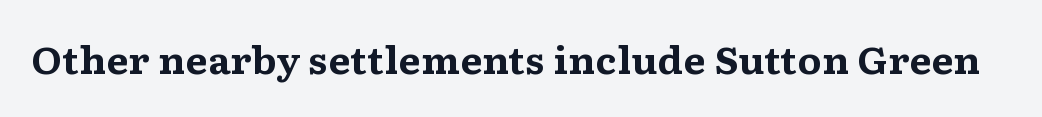
Q: Is the text bold? A: Yes.
Q: Is the text italic (slanted)? A: No, it is upright.
Q: Is the typeface a serif or a sans-serif typeface? A: Serif.
Q: Is the text underlined? A: No.
Q: Is the spacing between letters normal or unusually wide? A: Normal.
Q: Width (condensed, normal, or wide)? A: Wide.
Q: Stroke contrast? A: Medium.
Q: x-height? A: Medium.
Q: Monospaced? A: No.
